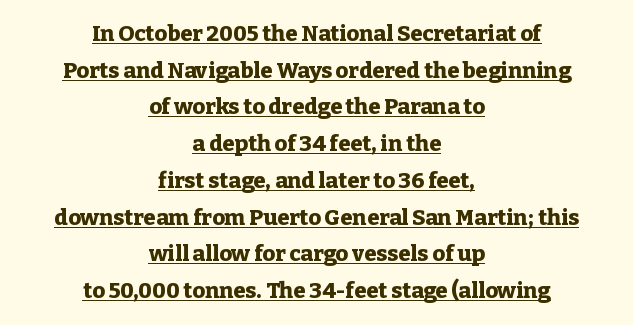
{"italic": "no", "bold": "yes", "underline": "yes", "align": "center", "line_spacing": "normal", "line_spacing_ratio": 1.67, "letter_spacing": "normal", "letter_spacing_em": 0.0, "glyph_px": 22}
